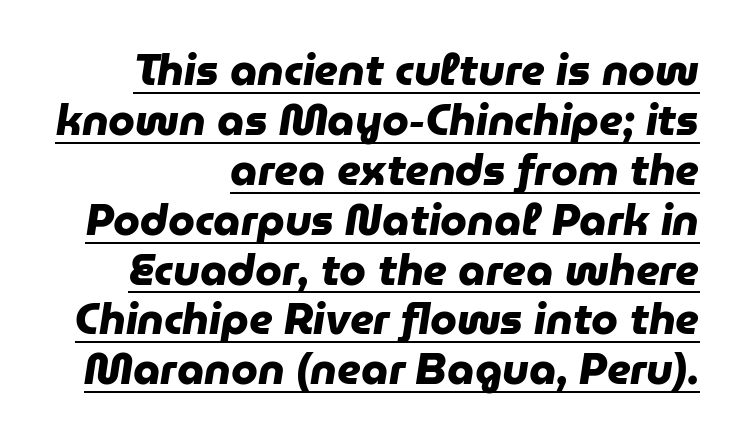
The paragraph has a hard right edge and a soft left edge. Spacing verdict: proportional, widths tailored to each character. Glance below the letters and you will spot a drawn line. The type is set solid horizontally, with unmodified tracking. Caption: bold face, heavy strokes.
